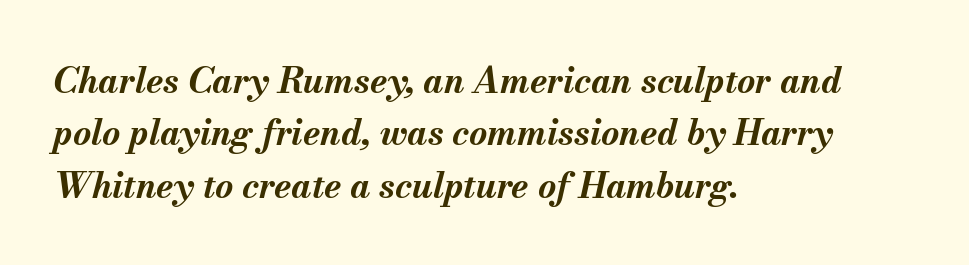
{"italic": "yes", "lean": "right", "slant_degrees": 13, "bold": "yes", "weight": "bold", "width": "normal", "stroke_contrast": "medium", "x_height": "small", "monospaced": "no", "underline": "no", "align": "left", "line_spacing": "normal", "line_spacing_ratio": 1.5, "letter_spacing": "normal", "letter_spacing_em": 0.0, "glyph_px": 35}
